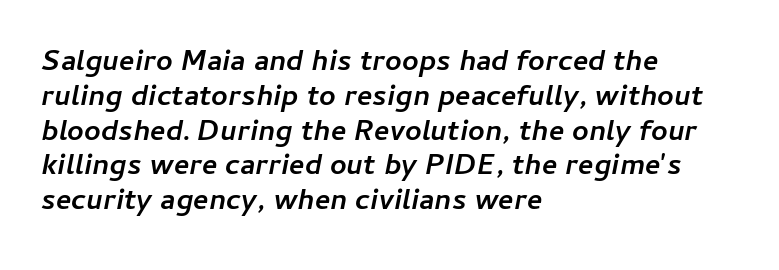
The image shows 29 px semibold type, italic (leaning right); set left-aligned, line spacing 1.2x, normal letter spacing, not underlined; low stroke contrast and a medium x-height.
